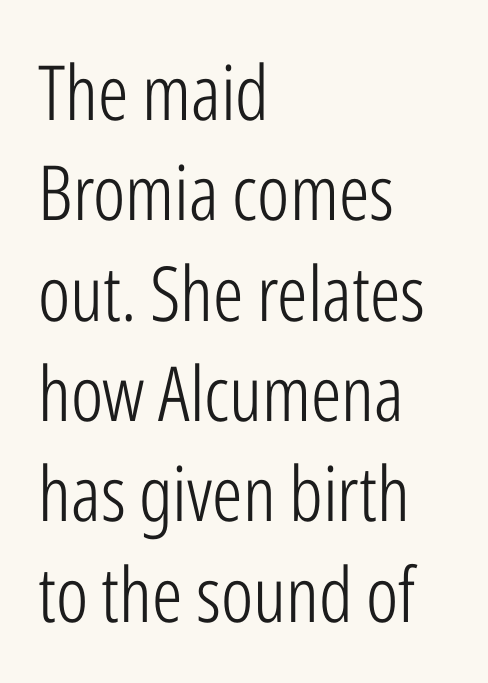
The lettering stays uniformly vertical, giving the passage a roman look. Honestly, there is no underline to notice here at all. Does extra space separate the letters? No, they use regular spacing. A typesetter would label this face a sans.
